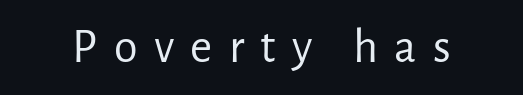
The image shows 48 px regular-weight sans-serif type, upright; set unusually wide letter spacing (+0.34 em), not underlined; low stroke contrast and a medium x-height.
